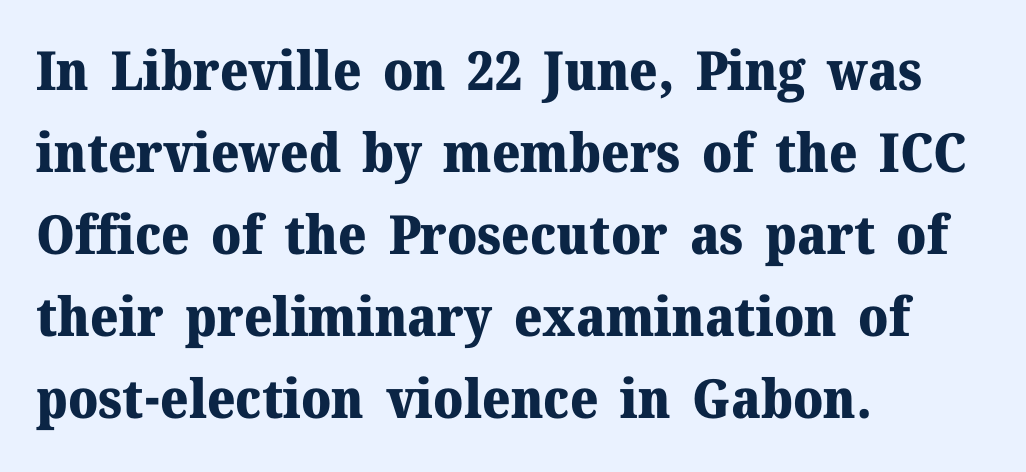
Does the weight exceed regular? Yes, all the way to bold. The gap between lines stays unmarked. The rendering anchors every line to the left-hand side. How are the letters spaced? Ordinarily, with no added tracking. Is there any slant? The stems are plumb. The designer left line spacing at the default.
